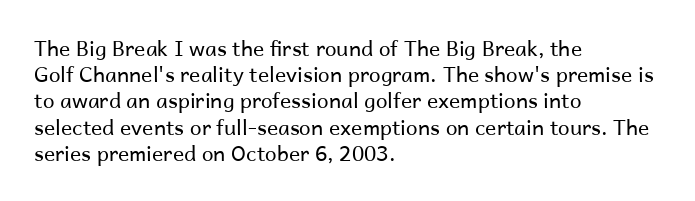
{"italic": "no", "bold": "no", "underline": "no", "align": "left", "line_spacing": "normal", "line_spacing_ratio": 1.25, "letter_spacing": "normal", "letter_spacing_em": 0.0, "glyph_px": 21}
